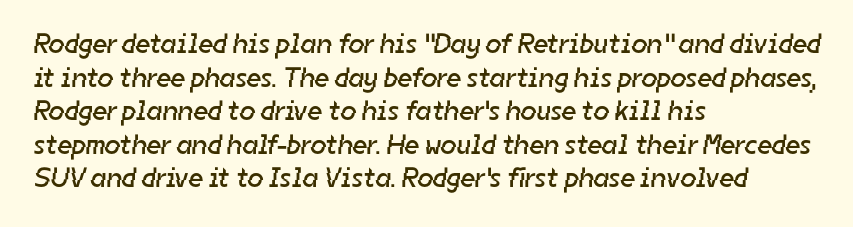
Words appear dense and cohesive because spacing is normal. Line starts are locked; line ends wander. The font is comparable to plain body text, perhaps lighter. Look at the bottom of the vertical strokes: they stop flat, with no serifs.
